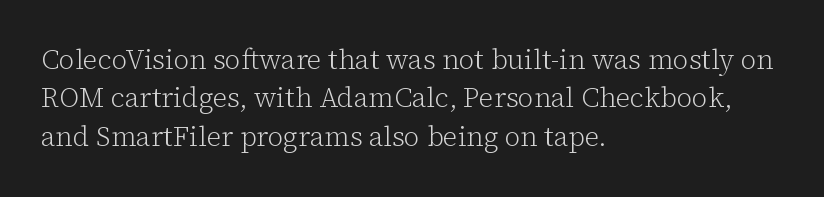
The image shows 27 px text type, upright; set left-aligned, normal line spacing (1.42x), normal letter spacing, not underlined.
